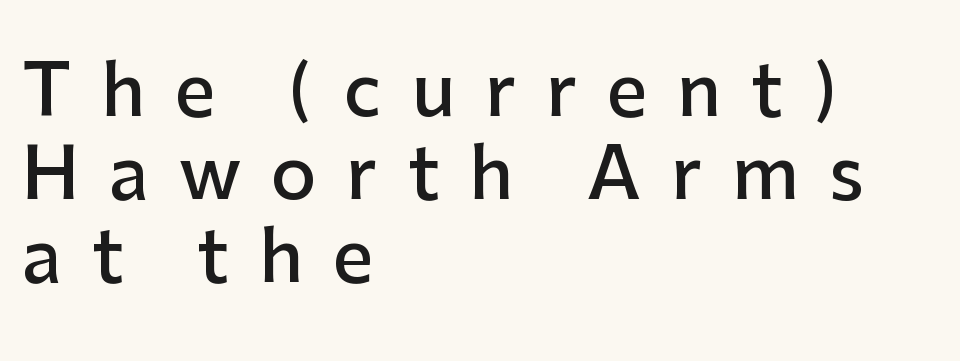
Q: Is the text bold? A: Semi-bold.
Q: Is the text italic (slanted)? A: No, it is upright.
Q: Is the typeface a serif or a sans-serif typeface? A: Sans-serif.
Q: Is the text underlined? A: No.
Q: How is the paragraph aligned? A: Left-aligned.
Q: Is the spacing between letters normal or unusually wide? A: Unusually wide.
Q: Width (condensed, normal, or wide)? A: Normal.
Q: Stroke contrast? A: Low.
Q: x-height? A: Medium.
Q: Monospaced? A: No.
